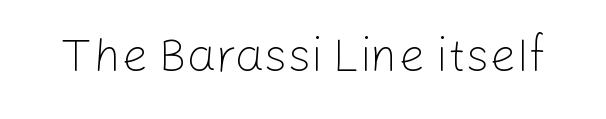
The image shows 47 px light sans-serif type, upright; set normal letter spacing, not underlined; low stroke contrast and a medium x-height.
